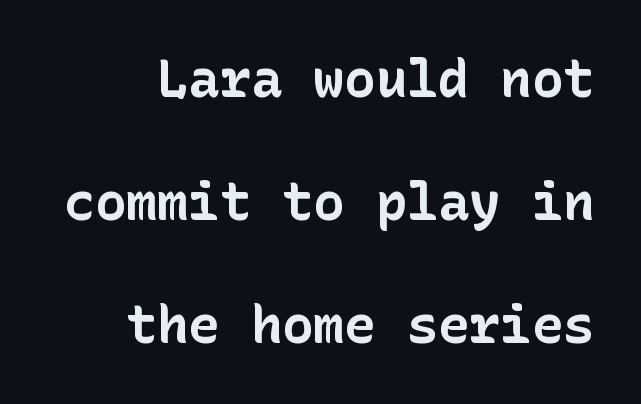
{"serif": "no", "italic": "no", "bold": "yes", "weight": "bold", "width": "normal", "stroke_contrast": "low", "x_height": "medium", "underline": "no", "line_spacing": "loose", "line_spacing_ratio": 2.37, "letter_spacing": "normal", "letter_spacing_em": 0.0, "glyph_px": 52}
